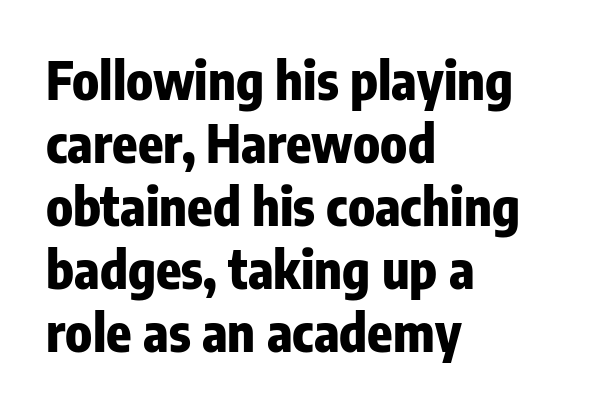
The image shows 52 px heavy, condensed sans-serif type, upright; set left-aligned, line spacing 1.21x, normal letter spacing, not underlined; low stroke contrast and a medium x-height.
